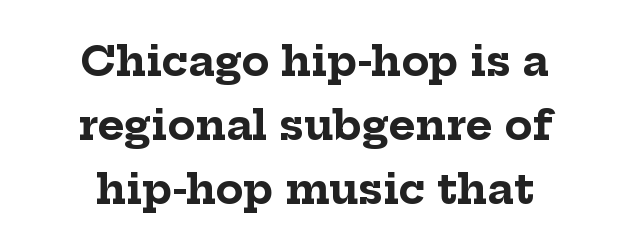
{"serif": "yes", "italic": "no", "bold": "yes", "weight": "bold", "width": "normal", "stroke_contrast": "low", "x_height": "medium", "monospaced": "no", "underline": "no", "align": "center", "line_spacing": "normal", "line_spacing_ratio": 1.56, "letter_spacing": "normal", "letter_spacing_em": 0.0, "glyph_px": 41}
